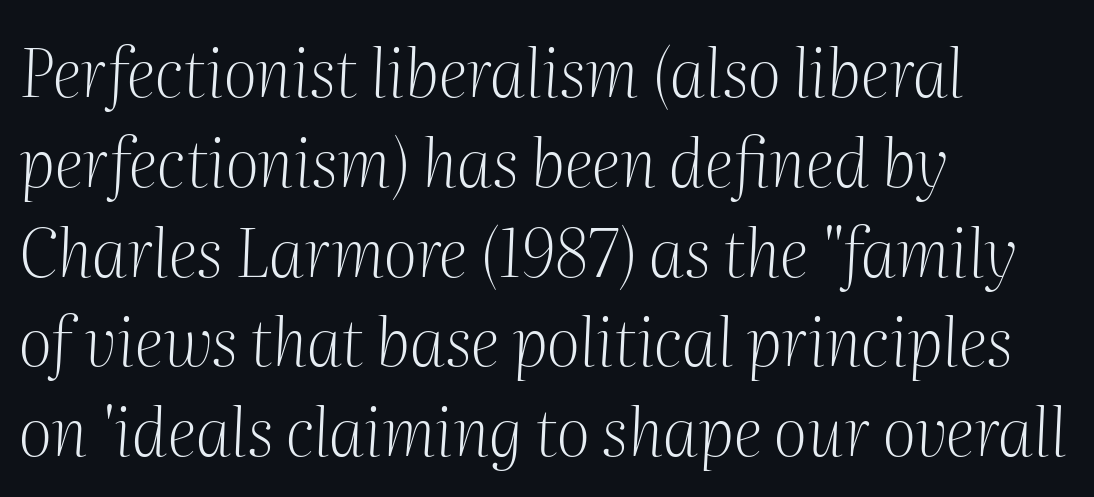
The baseline area is clear. A light-to-regular cut is what we see here. Spacing verdict: proportional, widths tailored to each character. Slanted lettering throughout. Nobody touched the tracking dial on this one.
